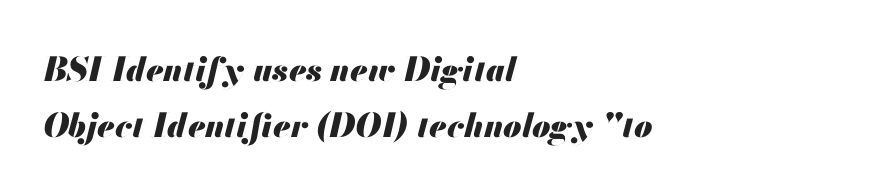
{"italic": "yes", "lean": "right", "slant_degrees": 13, "bold": "yes", "weight": "heavy", "width": "normal", "stroke_contrast": "medium", "x_height": "small", "monospaced": "no", "underline": "no", "align": "left", "line_spacing_ratio": 1.71, "letter_spacing": "normal", "letter_spacing_em": 0.0, "glyph_px": 33}
